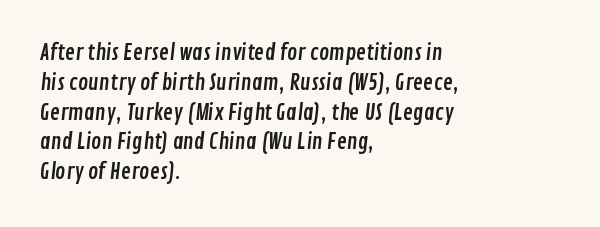
Q: Is the text underlined? A: No.
Q: How is the paragraph aligned? A: Left-aligned.
Q: Is the spacing between letters normal or unusually wide? A: Normal.
Q: Is the spacing between lines tight, normal or loose? A: Normal.
